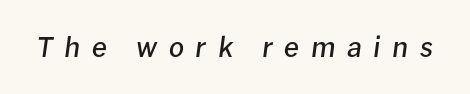
Check the space under the baseline: it is left empty. Italic? Definitely — the glyphs are oblique. Firm but not heavy-handed strokes: this text is semibold. Students, note that the glyphs here are deliberately spaced far apart.
